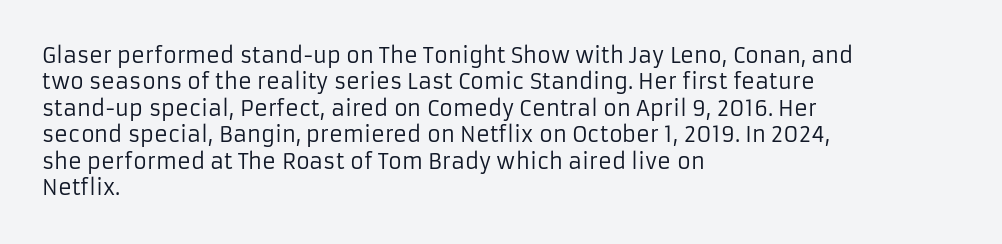
Q: Is the text bold? A: No.
Q: Is the text italic (slanted)? A: No, it is upright.
Q: Is the text underlined? A: No.
Q: How is the paragraph aligned? A: Left-aligned.
Q: Is the spacing between letters normal or unusually wide? A: Normal.
Q: Is the spacing between lines tight, normal or loose? A: Normal.
